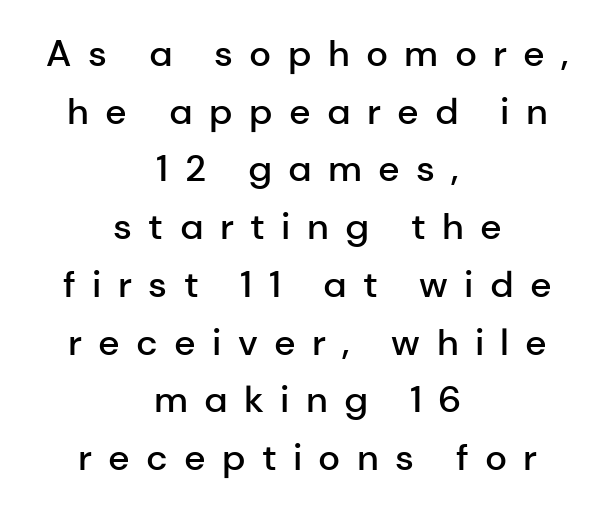
The specimen omits any rule beneath the text block's lines. Think of a printed novel: that variable character pitch is what you see here. Does extra space separate the letters? Yes, quite a lot of it. If you drew a line through each stem, it would be perfectly vertical. Weight check: semibold — heavier than regular, not quite bold. These lines stack symmetrically, like a column narrowing and widening about its center.
